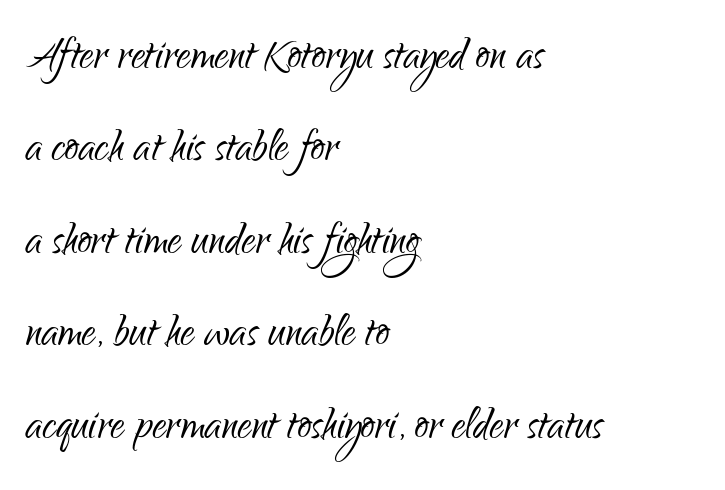
Nobody touched the tracking dial on this one. No word sits above an underline. Nothing heavy about these letters — not bold at all. Font category for this specimen: sans-serif.
